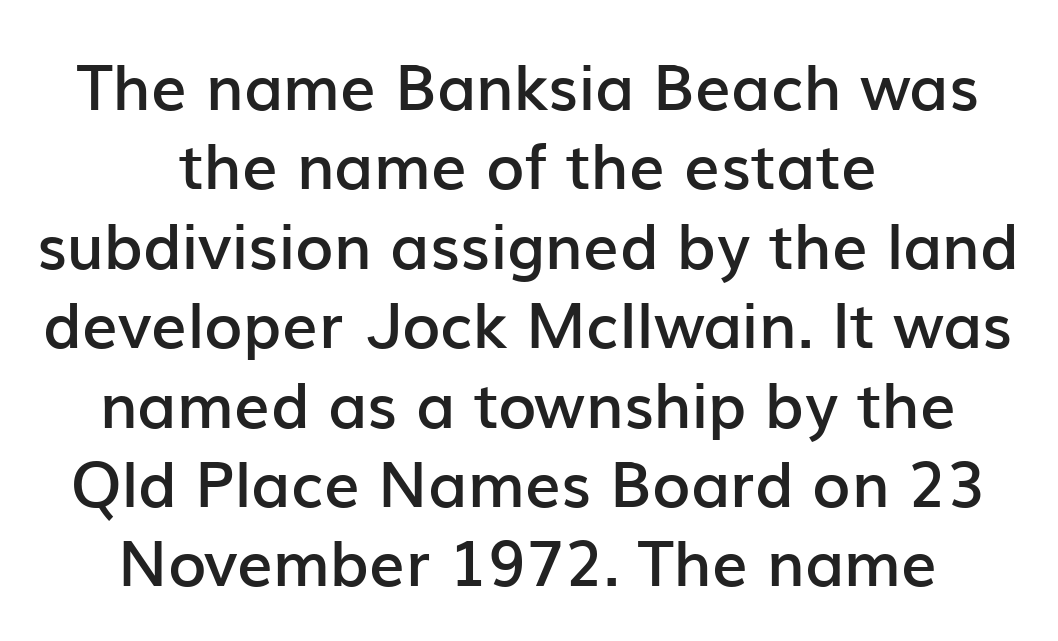
The image shows 63 px semibold sans-serif type, upright; set centered, normal line spacing (1.26x), normal letter spacing, not underlined; low stroke contrast and a medium x-height.
